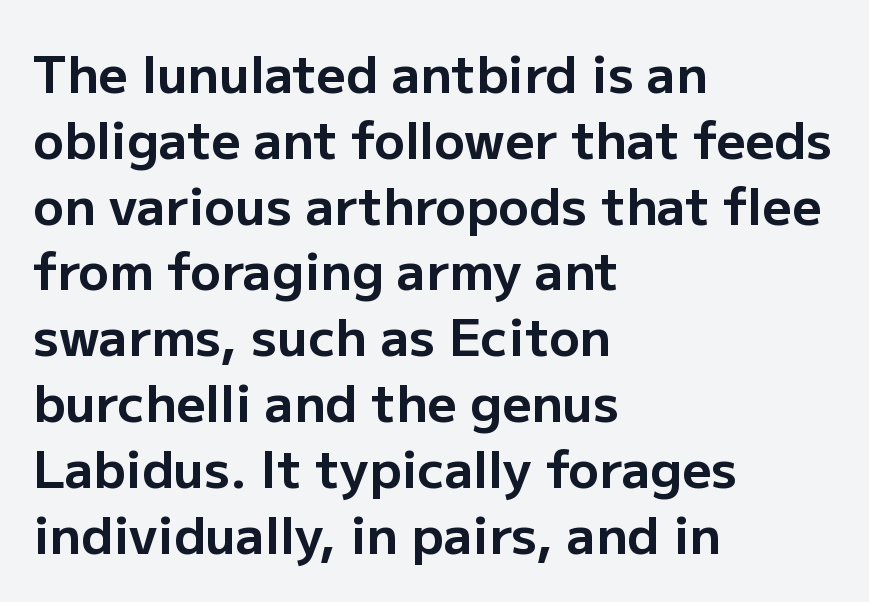
The image shows 51 px bold sans-serif type, upright; set left-aligned, normal line spacing (1.29x), normal letter spacing, not underlined; low stroke contrast and a medium x-height.
